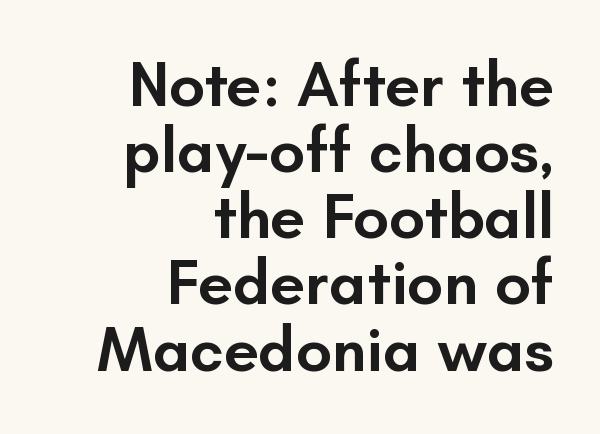
{"serif": "no", "italic": "no", "bold": "semi", "weight": "semibold", "width": "normal", "stroke_contrast": "low", "x_height": "small", "monospaced": "no", "underline": "no", "align": "right", "line_spacing": "tight", "line_spacing_ratio": 1.05, "letter_spacing": "normal", "letter_spacing_em": 0.0, "glyph_px": 63}
